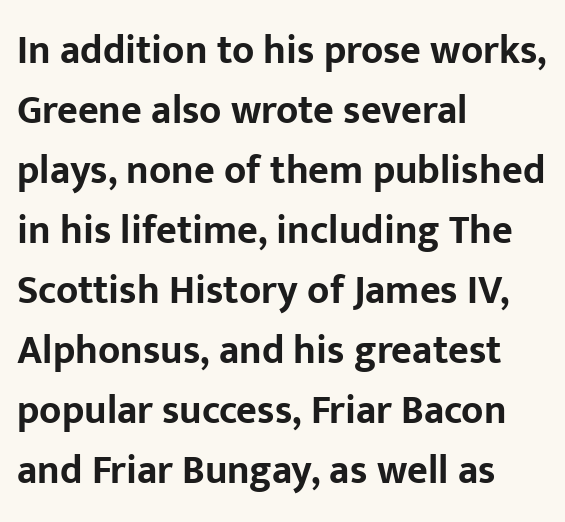
{"serif": "no", "italic": "no", "bold": "yes", "weight": "bold", "width": "normal", "stroke_contrast": "low", "x_height": "medium", "monospaced": "no", "underline": "no", "align": "left", "line_spacing": "normal", "line_spacing_ratio": 1.5, "letter_spacing": "normal", "letter_spacing_em": 0.0, "glyph_px": 40}
